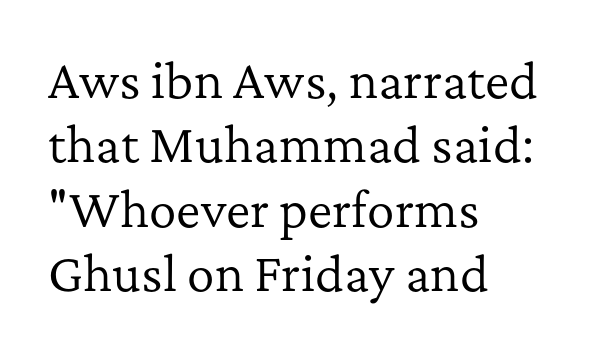
The image shows 46 px regular-weight serif type, upright; set left-aligned, normal line spacing (1.4x), normal letter spacing, not underlined; low stroke contrast and a medium x-height.
